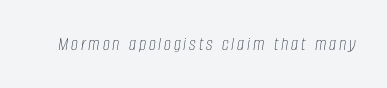
The rendering applies a slant to the glyphs. The gap between lines stays unmarked. Ink coverage per letter is moderate at most.
